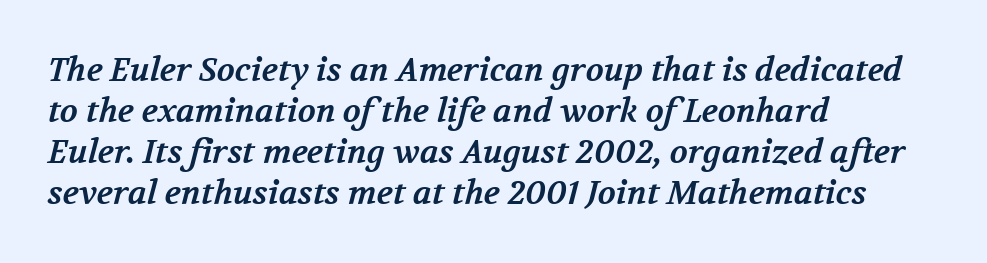
The image shows 33 px bold serif type; set left-aligned, line spacing 1.24x, normal letter spacing, not underlined; medium stroke contrast and a medium x-height.
